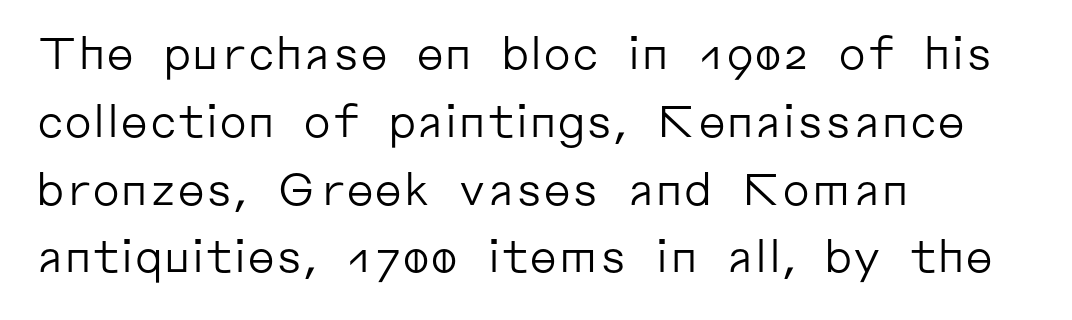
Note: no serifs on the glyphs. A normal amount of white space separates one row of letters from the next. The paragraph has a hard left edge and a soft right edge. The letters look calm and open, with moderate or lighter stems. The passage shown is not underscored anywhere. Between one letter and the next there's only the usual sliver of space.
